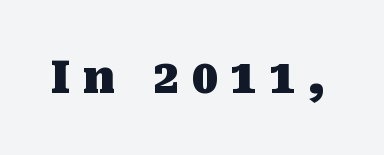
Q: Is the text bold? A: Yes.
Q: Is the text italic (slanted)? A: No, it is upright.
Q: Is the typeface a serif or a sans-serif typeface? A: Serif.
Q: Is the text underlined? A: No.
Q: Is the spacing between letters normal or unusually wide? A: Unusually wide.
Q: Width (condensed, normal, or wide)? A: Normal.
Q: Stroke contrast? A: Medium.
Q: x-height? A: Medium.
Q: Monospaced? A: No.
